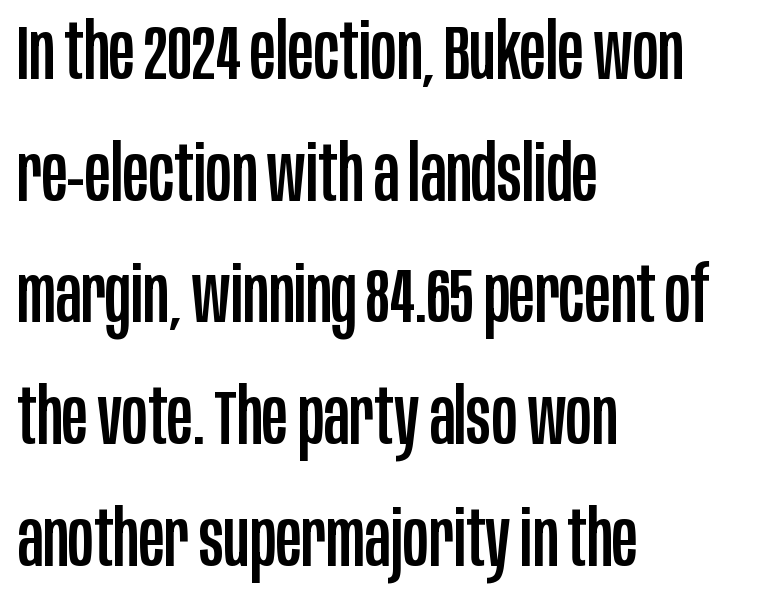
Just letters on the line, the space beneath them empty. Default kerning and tracking; the words read as compact shapes. The lettering holds an erect, upright posture throughout. Horizontal bands of white between lines are of average thickness. Font category for this specimen: sans-serif.
